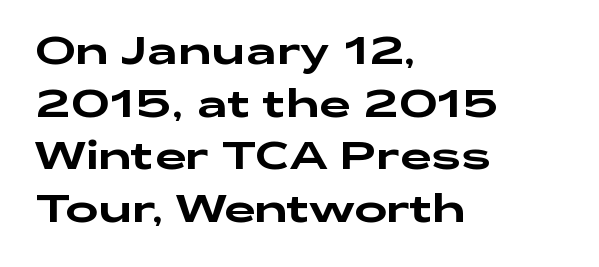
Nobody drew a line under any word here. Upright lettering throughout. A sans-serif font was chosen for this passage. Do the characters align in a grid? No, the font is proportional.
